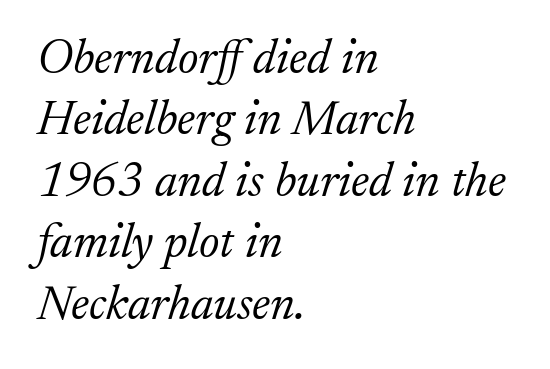
{"serif": "yes", "italic": "yes", "lean": "right", "slant_degrees": 17, "bold": "no", "weight": "light", "width": "normal", "stroke_contrast": "low", "x_height": "medium", "monospaced": "no", "underline": "no", "align": "left", "line_spacing": "normal", "line_spacing_ratio": 1.28, "letter_spacing": "normal", "letter_spacing_em": 0.0, "glyph_px": 48}
